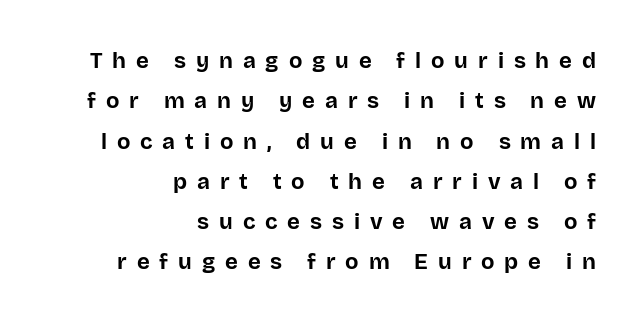
Q: Is the text bold? A: Yes.
Q: Is the text italic (slanted)? A: No, it is upright.
Q: Is the text underlined? A: No.
Q: How is the paragraph aligned? A: Right-aligned.
Q: Is the spacing between letters normal or unusually wide? A: Unusually wide.
